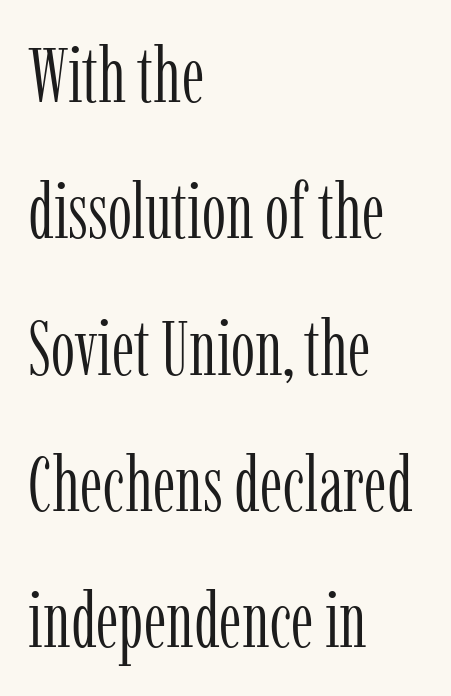
Q: Is the text bold? A: No.
Q: Is the text italic (slanted)? A: No, it is upright.
Q: Is the typeface a serif or a sans-serif typeface? A: Serif.
Q: Is the text underlined? A: No.
Q: How is the paragraph aligned? A: Left-aligned.
Q: Is the spacing between letters normal or unusually wide? A: Normal.
Q: Width (condensed, normal, or wide)? A: Condensed.
Q: Stroke contrast? A: Low.
Q: x-height? A: Medium.
Q: Monospaced? A: No.
